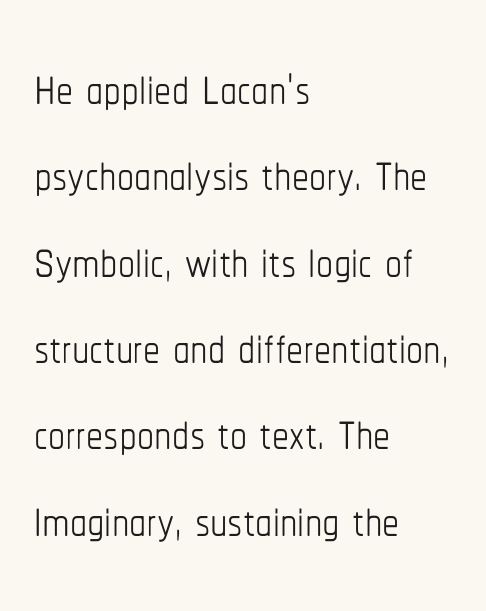
Q: Is the text bold? A: No.
Q: Is the text italic (slanted)? A: No, it is upright.
Q: Is the text underlined? A: No.
Q: How is the paragraph aligned? A: Left-aligned.
Q: Is the spacing between letters normal or unusually wide? A: Normal.
Q: Is the spacing between lines tight, normal or loose? A: Normal.
Q: Width (condensed, normal, or wide)? A: Condensed.
Q: Stroke contrast? A: Low.
Q: x-height? A: Medium.
Q: Monospaced? A: No.
